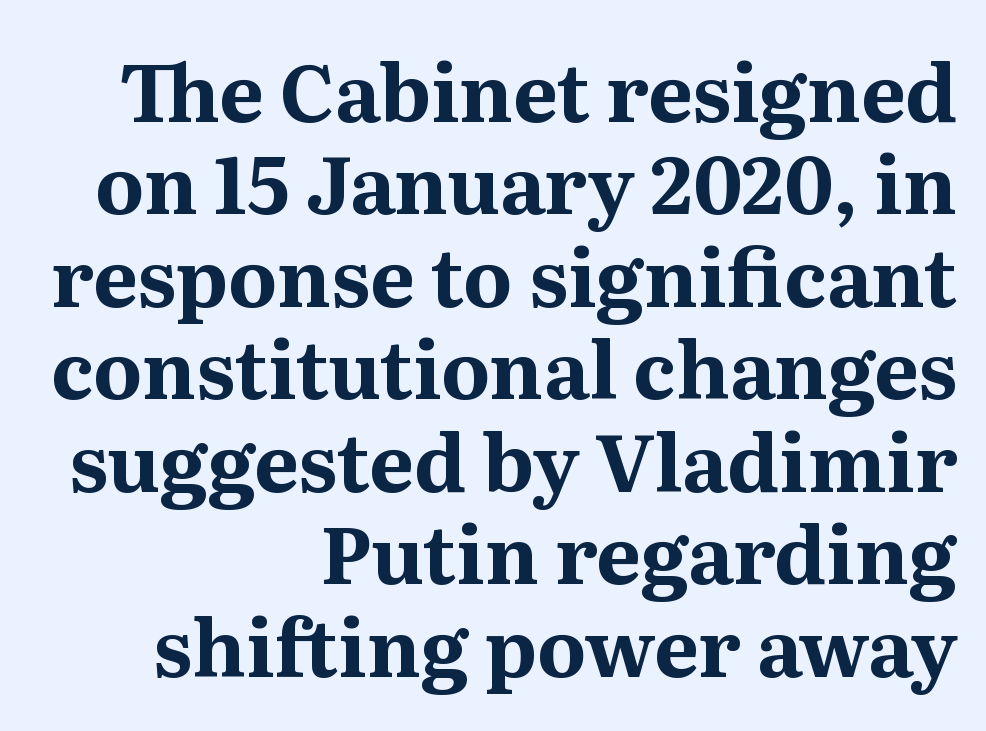
The image shows 79 px bold serif type, upright; set right-aligned, line spacing 1.17x, normal letter spacing, not underlined; medium stroke contrast and a medium x-height.
